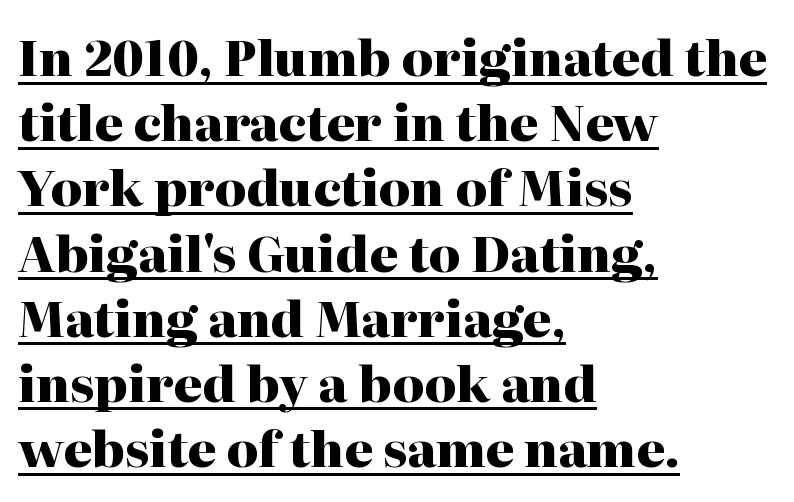
Each glyph is drawn with heavy, bold strokes. A classic flush-left, rag-right setting is used for this passage. The letters stand upright; this is a roman face. Caption: lettering with a line underneath. What kind of face is this? One with serifs.
